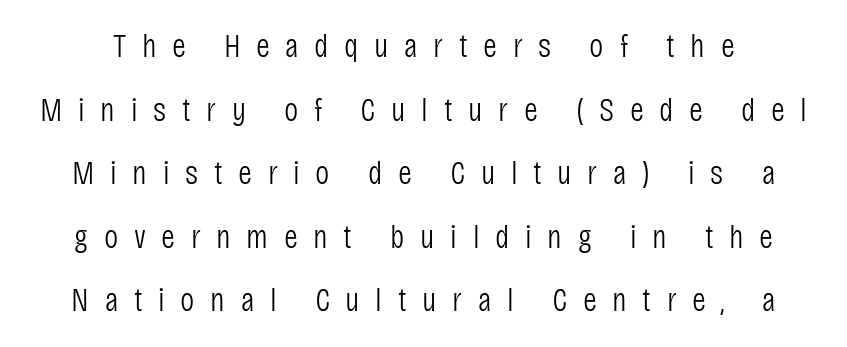
The letterforms sit at book weight or below. This sample uses expanded letter spacing, leaving extra air between glyphs. Look at the bottom of the vertical strokes: they stop flat, with no serifs. Type without underlining. A roman cut, with each character standing at attention. Note the varied advance widths — an 'i' is clearly narrower than an 'm'.
